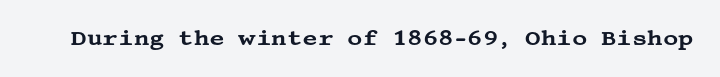
Q: Is the text italic (slanted)? A: No, it is upright.
Q: Is the text underlined? A: No.
Q: Is the spacing between letters normal or unusually wide? A: Normal.
